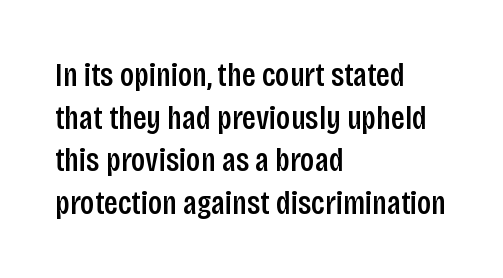
Q: Is the text bold? A: Semi-bold.
Q: Is the text italic (slanted)? A: No, it is upright.
Q: Is the typeface a serif or a sans-serif typeface? A: Sans-serif.
Q: Is the text underlined? A: No.
Q: How is the paragraph aligned? A: Left-aligned.
Q: Is the spacing between letters normal or unusually wide? A: Normal.
Q: Is the spacing between lines tight, normal or loose? A: Normal.
Q: Width (condensed, normal, or wide)? A: Condensed.
Q: Stroke contrast? A: Low.
Q: x-height? A: Large.
Q: Monospaced? A: No.
